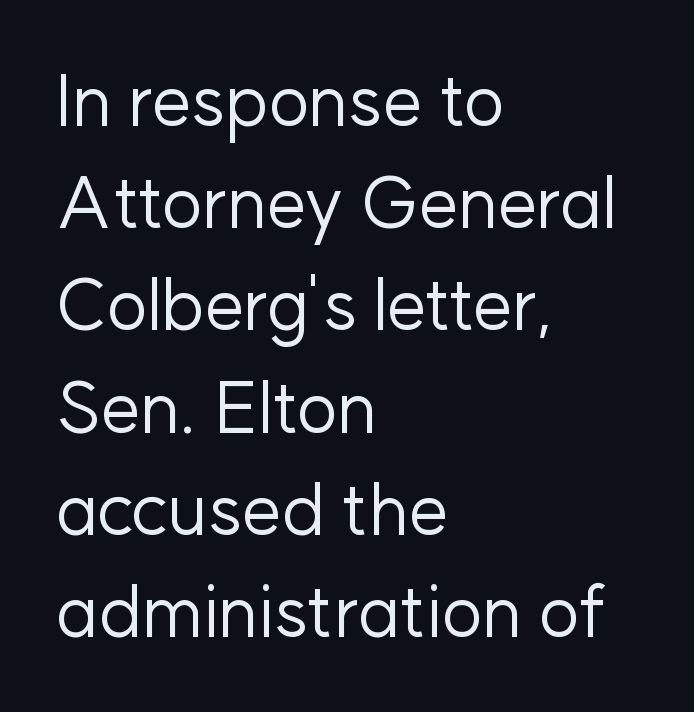
{"serif": "no", "italic": "no", "bold": "no", "weight": "regular", "width": "normal", "stroke_contrast": "low", "x_height": "medium", "monospaced": "no", "underline": "no", "align": "left", "line_spacing": "normal", "line_spacing_ratio": 1.44, "letter_spacing": "normal", "letter_spacing_em": 0.0, "glyph_px": 71}
